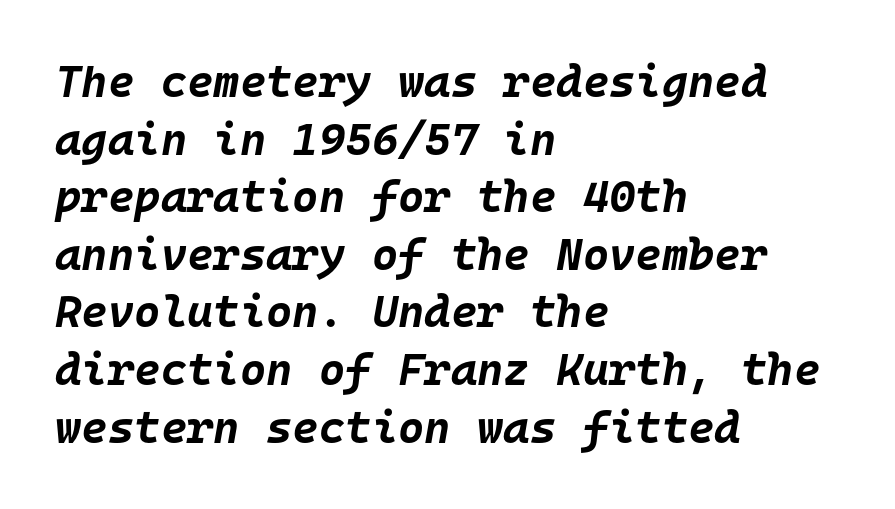
Q: Is the text bold? A: Yes.
Q: Is the text italic (slanted)? A: Yes, it leans right by about 10 degrees.
Q: Is the text underlined? A: No.
Q: How is the paragraph aligned? A: Left-aligned.
Q: Is the spacing between letters normal or unusually wide? A: Normal.
Q: Is the spacing between lines tight, normal or loose? A: Normal.
Q: Width (condensed, normal, or wide)? A: Normal.
Q: Stroke contrast? A: Low.
Q: x-height? A: Large.
Q: Monospaced? A: Yes.
